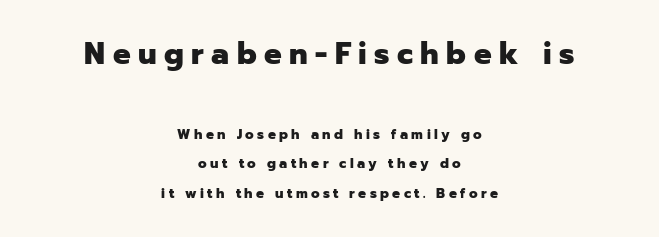
Q: Is the text bold? A: Yes.
Q: Is the text italic (slanted)? A: No, it is upright.
Q: Is the typeface a serif or a sans-serif typeface? A: Sans-serif.
Q: Is the text underlined? A: No.
Q: How is the paragraph aligned? A: Centered.
Q: Is the spacing between letters normal or unusually wide? A: Unusually wide.
Q: Is the spacing between lines tight, normal or loose? A: Loose.
Q: Which block of text is set in a larger size, the first (top) or the second (bottom)? A: The first (top) one.
Q: Width (condensed, normal, or wide)? A: Normal.
Q: Stroke contrast? A: Low.
Q: x-height? A: Medium.
Q: Monospaced? A: No.
